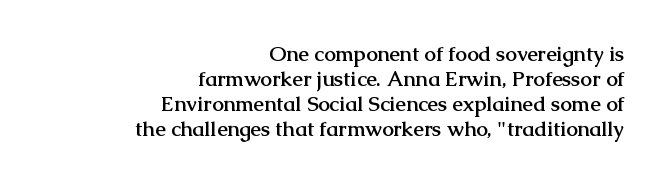
{"italic": "no", "bold": "yes", "underline": "no", "align": "right", "line_spacing_ratio": 1.19, "letter_spacing": "normal", "letter_spacing_em": 0.0, "glyph_px": 21}
